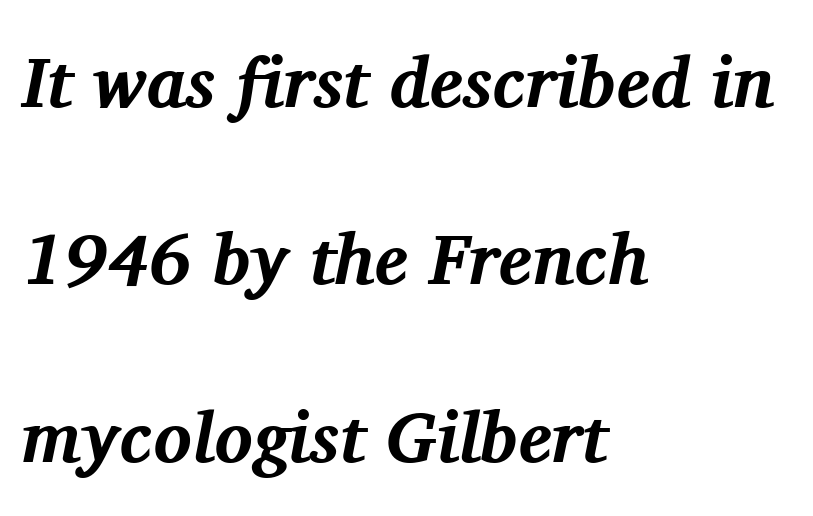
The image shows 71 px bold serif type, italic (leaning right); set left-aligned, loose line spacing (2.5x), normal letter spacing, not underlined; medium stroke contrast and a medium x-height.
